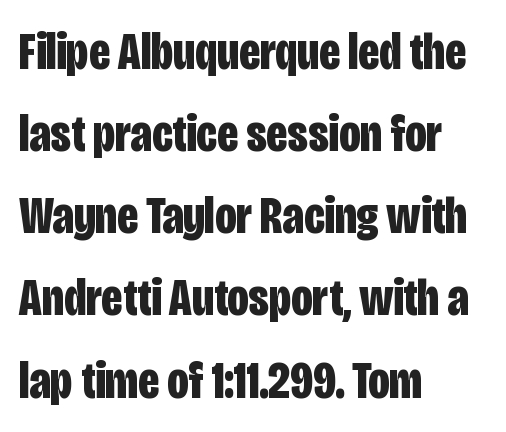
Q: Is the text bold? A: Yes.
Q: Is the text italic (slanted)? A: No, it is upright.
Q: Is the typeface a serif or a sans-serif typeface? A: Sans-serif.
Q: Is the text underlined? A: No.
Q: How is the paragraph aligned? A: Left-aligned.
Q: Is the spacing between letters normal or unusually wide? A: Normal.
Q: Is the spacing between lines tight, normal or loose? A: Normal.
Q: Width (condensed, normal, or wide)? A: Condensed.
Q: Stroke contrast? A: Low.
Q: x-height? A: Large.
Q: Monospaced? A: No.
